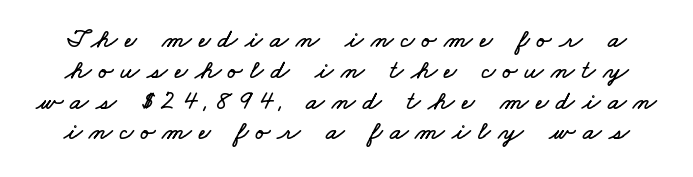
{"underline": "no", "line_spacing": "tight", "line_spacing_ratio": 1.14, "letter_spacing": "wide", "letter_spacing_em": 0.27, "glyph_px": 27}
